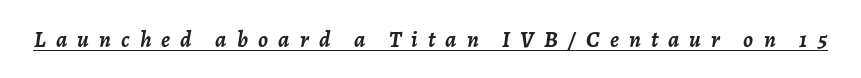
The image shows 23 px bold type, italic (leaning right); set unusually wide letter spacing (+0.44 em), underlined.
